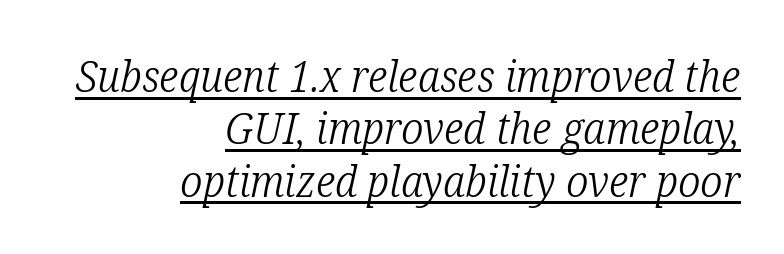
Q: Is the text bold? A: No.
Q: Is the text italic (slanted)? A: Yes, it leans right by about 12 degrees.
Q: Is the typeface a serif or a sans-serif typeface? A: Serif.
Q: Is the text underlined? A: Yes.
Q: How is the paragraph aligned? A: Right-aligned.
Q: Is the spacing between letters normal or unusually wide? A: Normal.
Q: Width (condensed, normal, or wide)? A: Condensed.
Q: Stroke contrast? A: Low.
Q: x-height? A: Medium.
Q: Monospaced? A: No.
